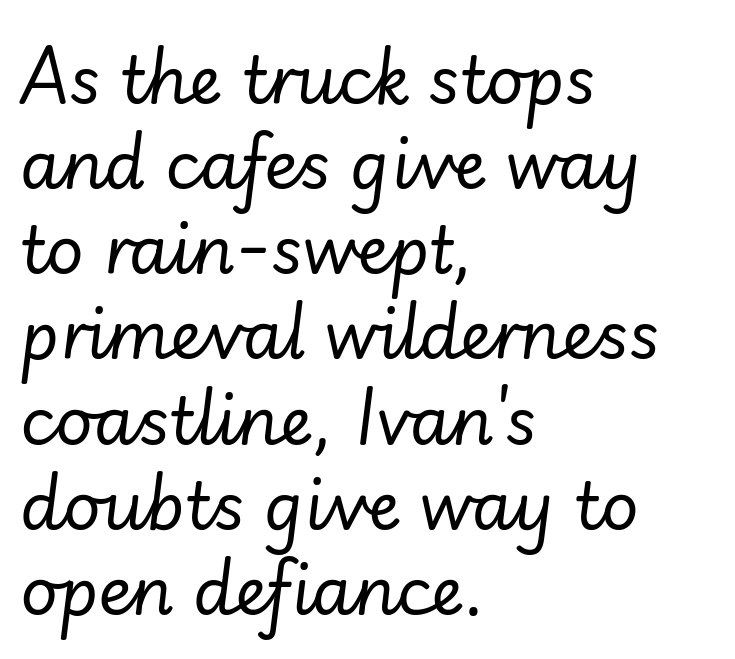
Q: Is the text bold? A: No.
Q: Is the text italic (slanted)? A: Yes, it leans right by about 7 degrees.
Q: Is the text underlined? A: No.
Q: How is the paragraph aligned? A: Left-aligned.
Q: Is the spacing between letters normal or unusually wide? A: Normal.
Q: Is the spacing between lines tight, normal or loose? A: Normal.
Q: Width (condensed, normal, or wide)? A: Normal.
Q: Stroke contrast? A: Low.
Q: x-height? A: Small.
Q: Monospaced? A: No.
